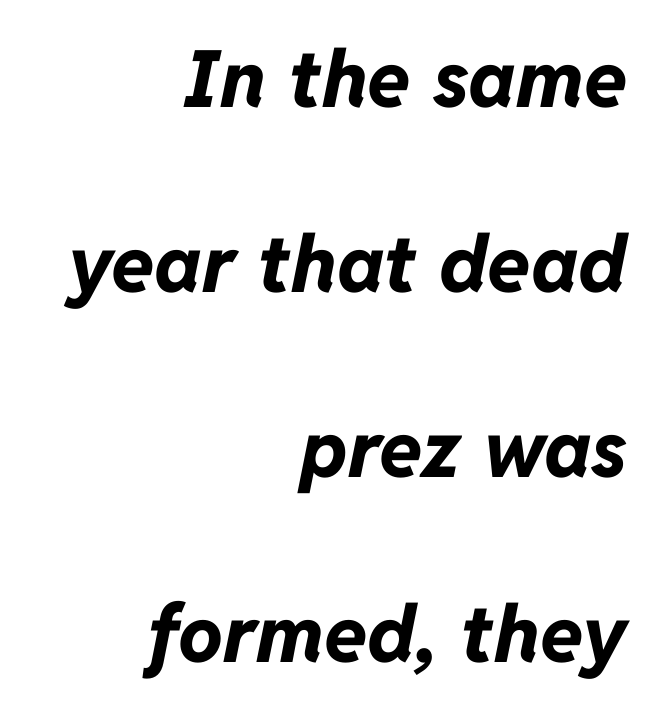
{"italic": "yes", "lean": "right", "slant_degrees": 11, "bold": "yes", "weight": "bold", "width": "normal", "stroke_contrast": "low", "x_height": "medium", "monospaced": "no", "underline": "no", "align": "right", "line_spacing": "loose", "line_spacing_ratio": 2.34, "letter_spacing": "normal", "letter_spacing_em": 0.0, "glyph_px": 79}
